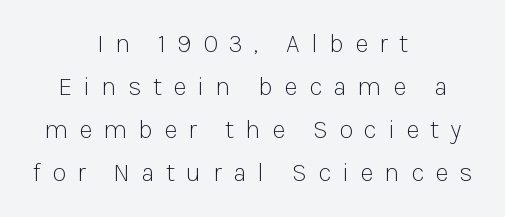
{"italic": "no", "bold": "no", "underline": "no", "align": "center", "line_spacing": "normal", "line_spacing_ratio": 1.66, "letter_spacing": "wide", "letter_spacing_em": 0.43, "glyph_px": 26}
